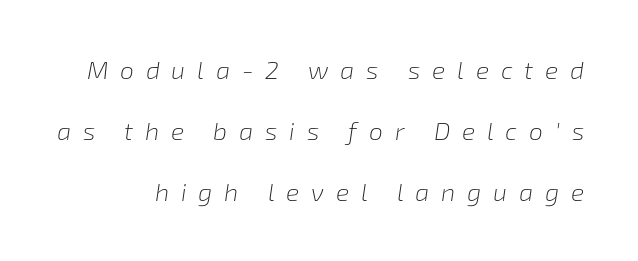
The image shows 25 px text type, italic (leaning right); set loose line spacing (2.44x), unusually wide letter spacing (+0.47 em), not underlined.
